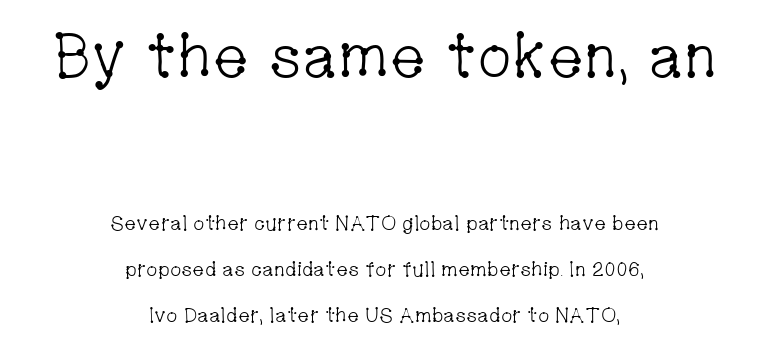
Q: Is the text bold? A: No.
Q: Is the text italic (slanted)? A: No, it is upright.
Q: Is the typeface a serif or a sans-serif typeface? A: Serif.
Q: Is the text underlined? A: No.
Q: How is the paragraph aligned? A: Centered.
Q: Is the spacing between letters normal or unusually wide? A: Normal.
Q: Is the spacing between lines tight, normal or loose? A: Loose.
Q: Which block of text is set in a larger size, the first (top) or the second (bottom)? A: The first (top) one.
Q: Width (condensed, normal, or wide)? A: Condensed.
Q: Stroke contrast? A: Low.
Q: x-height? A: Medium.
Q: Monospaced? A: No.
